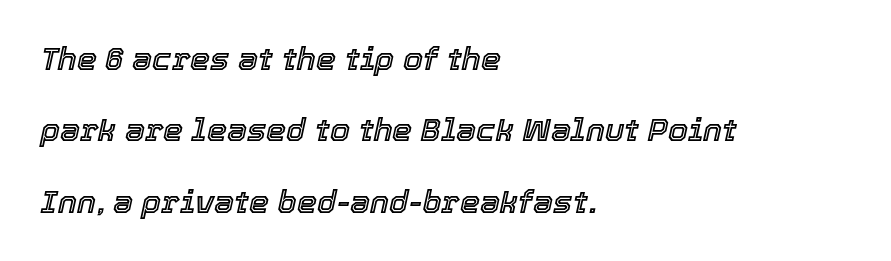
Do the characters align in a grid? No, the font is proportional. The designer dialed line spacing up above the default. Would a proofreader flag this as italicized? Yes. How are the letters spaced? Ordinarily, with no added tracking. Only glyphs here, with clear space below each row. Line starts are locked; line ends wander.
